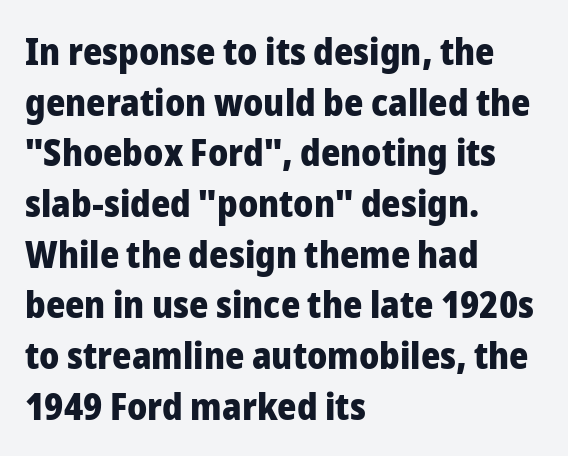
{"serif": "no", "italic": "no", "bold": "yes", "weight": "heavy", "width": "normal", "stroke_contrast": "low", "x_height": "medium", "monospaced": "no", "underline": "no", "align": "left", "line_spacing": "normal", "line_spacing_ratio": 1.37, "letter_spacing": "normal", "letter_spacing_em": 0.0, "glyph_px": 37}
